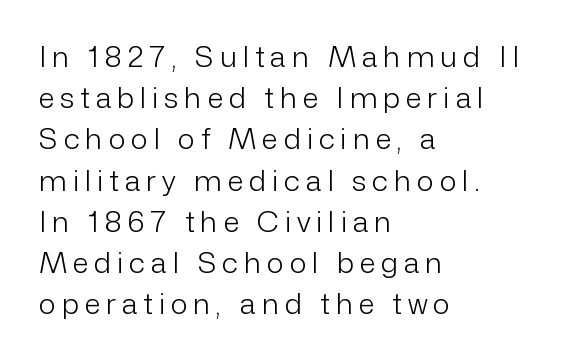
{"serif": "no", "italic": "no", "bold": "no", "weight": "light", "width": "normal", "stroke_contrast": "low", "x_height": "medium", "monospaced": "no", "underline": "no", "align": "left", "line_spacing": "normal", "line_spacing_ratio": 1.42, "letter_spacing": "wide", "letter_spacing_em": 0.2, "glyph_px": 29}
